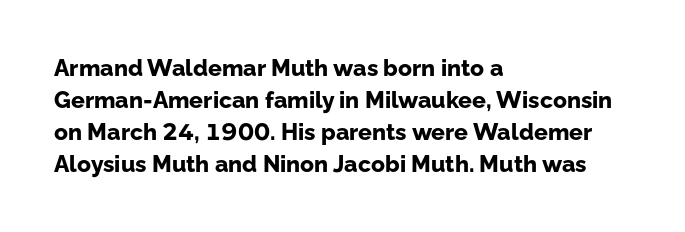
{"italic": "no", "bold": "yes", "underline": "no", "align": "left", "line_spacing": "normal", "line_spacing_ratio": 1.39, "letter_spacing": "normal", "letter_spacing_em": 0.0, "glyph_px": 23}
